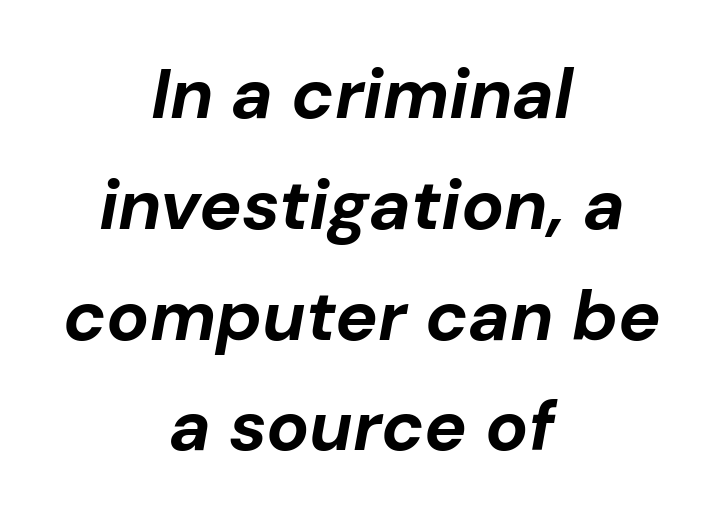
{"italic": "yes", "lean": "right", "slant_degrees": 10, "bold": "yes", "weight": "bold", "width": "normal", "stroke_contrast": "low", "x_height": "medium", "monospaced": "no", "underline": "no", "align": "center", "line_spacing": "normal", "line_spacing_ratio": 1.56, "letter_spacing": "normal", "letter_spacing_em": 0.0, "glyph_px": 71}
